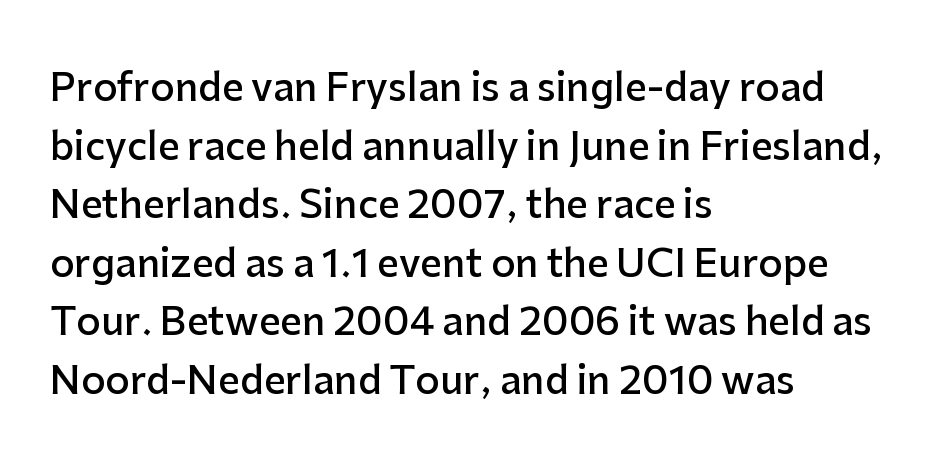
These words are printed semibold, heavier than regular yet not bold. If you drew a ruler down the left edge, every line would touch it. The passage shown is not underscored anywhere. Regarding leading, the lines here are spaced in the standard way. Ordinary non-slanted type is in use.
